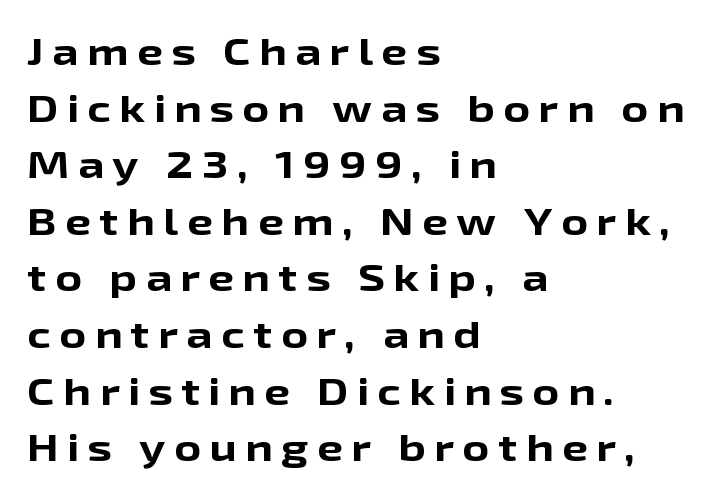
Q: Is the text bold? A: Yes.
Q: Is the text italic (slanted)? A: No, it is upright.
Q: Is the typeface a serif or a sans-serif typeface? A: Sans-serif.
Q: Is the text underlined? A: No.
Q: How is the paragraph aligned? A: Left-aligned.
Q: Is the spacing between letters normal or unusually wide? A: Unusually wide.
Q: Is the spacing between lines tight, normal or loose? A: Normal.
Q: Width (condensed, normal, or wide)? A: Wide.
Q: Stroke contrast? A: Low.
Q: x-height? A: Medium.
Q: Monospaced? A: No.
